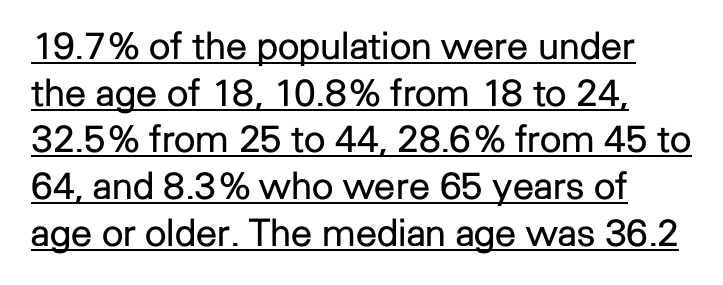
Q: Is the text bold? A: No.
Q: Is the text italic (slanted)? A: No, it is upright.
Q: Is the typeface a serif or a sans-serif typeface? A: Sans-serif.
Q: Is the text underlined? A: Yes.
Q: Is the spacing between letters normal or unusually wide? A: Normal.
Q: Width (condensed, normal, or wide)? A: Normal.
Q: Stroke contrast? A: Low.
Q: x-height? A: Medium.
Q: Monospaced? A: No.
